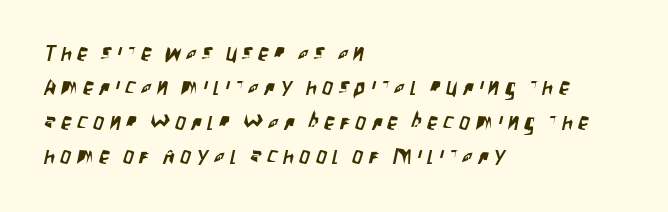
Descenders hang freely into open space. What's the leading like? Ordinary, nothing unusual. Reading down the block, your eye returns to a fixed left position each line. Short note: letters widely spaced.
